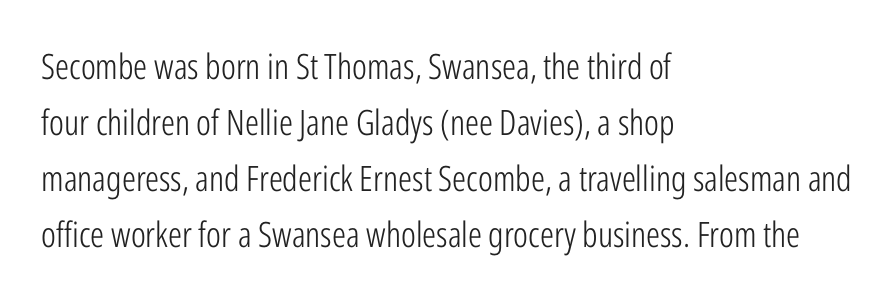
One-word summary of the alignment: left. A clean baseline with only descenders dipping below it. Inter-character spacing is left at the font's built-in metrics. Is there much room between lines? A standard amount, neither cramped nor airy. A typesetter would call this proportional, since set widths differ per character.
